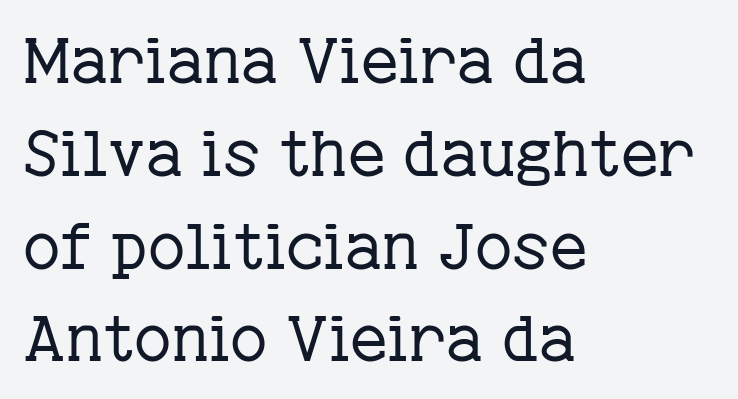
Q: Is the text bold? A: No.
Q: Is the text italic (slanted)? A: No, it is upright.
Q: Is the typeface a serif or a sans-serif typeface? A: Serif.
Q: Is the text underlined? A: No.
Q: How is the paragraph aligned? A: Left-aligned.
Q: Is the spacing between letters normal or unusually wide? A: Normal.
Q: Is the spacing between lines tight, normal or loose? A: Normal.
Q: Width (condensed, normal, or wide)? A: Normal.
Q: Stroke contrast? A: Low.
Q: x-height? A: Medium.
Q: Monospaced? A: No.
